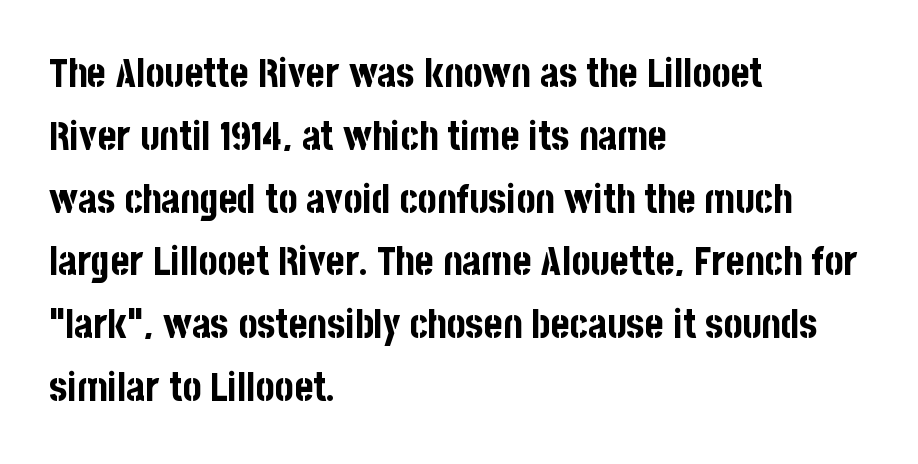
The image shows 40 px bold, condensed sans-serif type, upright; set left-aligned, normal line spacing (1.57x), normal letter spacing, not underlined; low stroke contrast and a large x-height.
